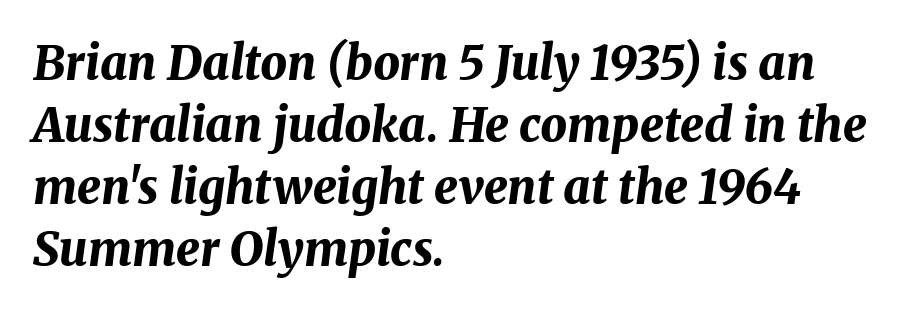
{"italic": "yes", "lean": "right", "slant_degrees": 8, "bold": "yes", "weight": "bold", "width": "normal", "stroke_contrast": "medium", "x_height": "medium", "monospaced": "no", "underline": "no", "align": "left", "line_spacing": "normal", "line_spacing_ratio": 1.32, "letter_spacing": "normal", "letter_spacing_em": 0.0, "glyph_px": 47}
